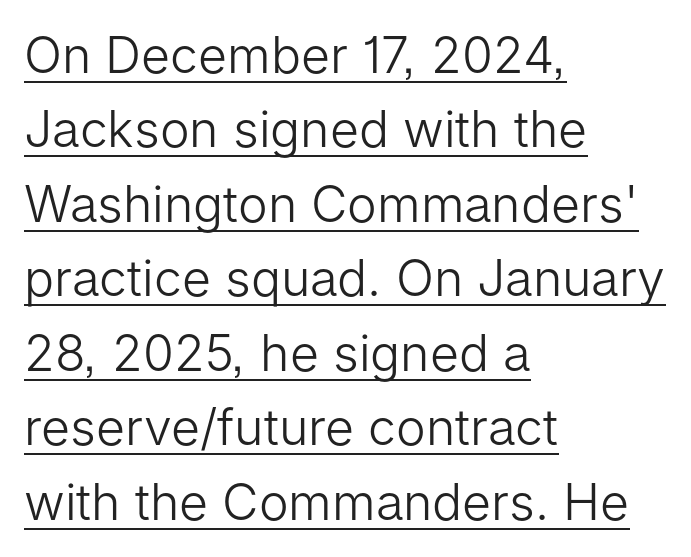
The image shows 50 px light sans-serif type, upright; set left-aligned, normal line spacing (1.49x), normal letter spacing, underlined; low stroke contrast and a medium x-height.
